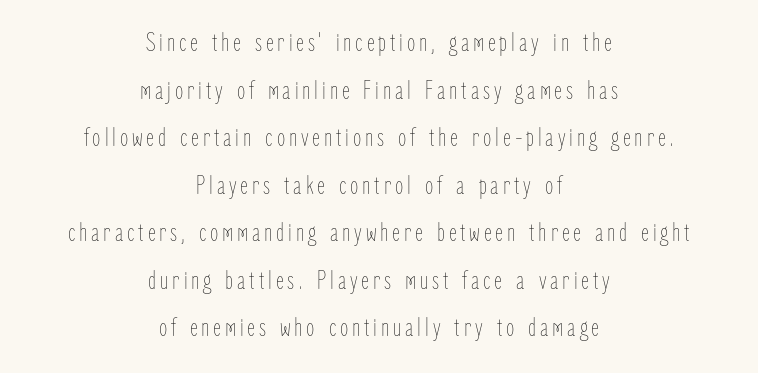
{"italic": "no", "bold": "no", "underline": "no", "align": "center", "line_spacing_ratio": 1.76, "glyph_px": 27}
